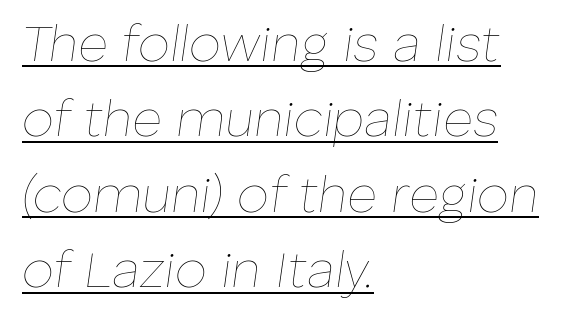
Q: Is the text bold? A: No.
Q: Is the text italic (slanted)? A: Yes, it leans right by about 8 degrees.
Q: Is the text underlined? A: Yes.
Q: How is the paragraph aligned? A: Left-aligned.
Q: Is the spacing between letters normal or unusually wide? A: Normal.
Q: Is the spacing between lines tight, normal or loose? A: Normal.
Q: Width (condensed, normal, or wide)? A: Normal.
Q: Stroke contrast? A: Low.
Q: x-height? A: Medium.
Q: Monospaced? A: No.
